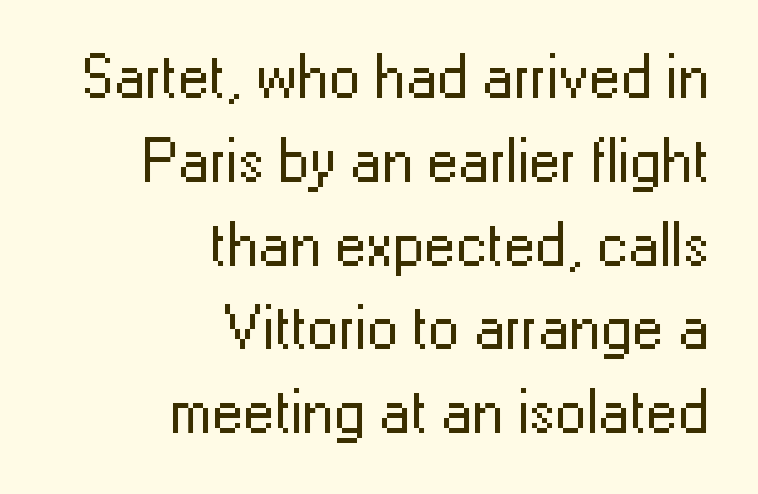
Q: Is the text bold? A: No.
Q: Is the text italic (slanted)? A: No, it is upright.
Q: Is the typeface a serif or a sans-serif typeface? A: Sans-serif.
Q: Is the text underlined? A: No.
Q: How is the paragraph aligned? A: Right-aligned.
Q: Is the spacing between letters normal or unusually wide? A: Normal.
Q: Is the spacing between lines tight, normal or loose? A: Normal.
Q: Width (condensed, normal, or wide)? A: Normal.
Q: Stroke contrast? A: Low.
Q: x-height? A: Medium.
Q: Monospaced? A: No.
